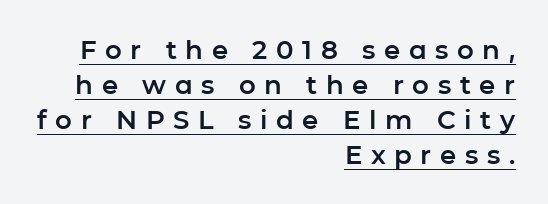
The type sits square on the baseline with zero lean. Honestly, the letter spacing is so wide it's the main thing you notice. Students, observe: this is what conventionally led text looks like. What decoration does the sample have? An underline.
